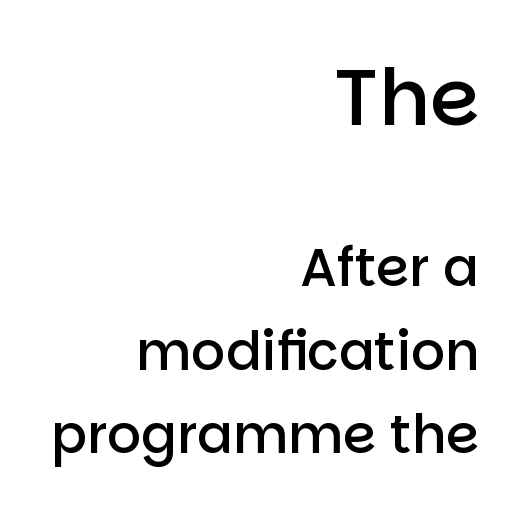
These lines are rendered in a variable-pitch font. A student would notice the top passage is typeset larger than what follows. Designer's note — italics off, roman on. The type is set solid horizontally, with unmodified tracking. The space directly below the letters is spotless. The letters are semibold — heavier than regular but short of a full bold.
